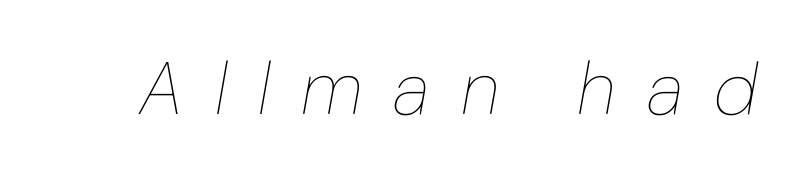
Q: Is the text bold? A: No.
Q: Is the text italic (slanted)? A: Yes, it leans right by about 10 degrees.
Q: Is the text underlined? A: No.
Q: Is the spacing between letters normal or unusually wide? A: Unusually wide.
Q: Width (condensed, normal, or wide)? A: Normal.
Q: Stroke contrast? A: Low.
Q: x-height? A: Medium.
Q: Monospaced? A: No.
